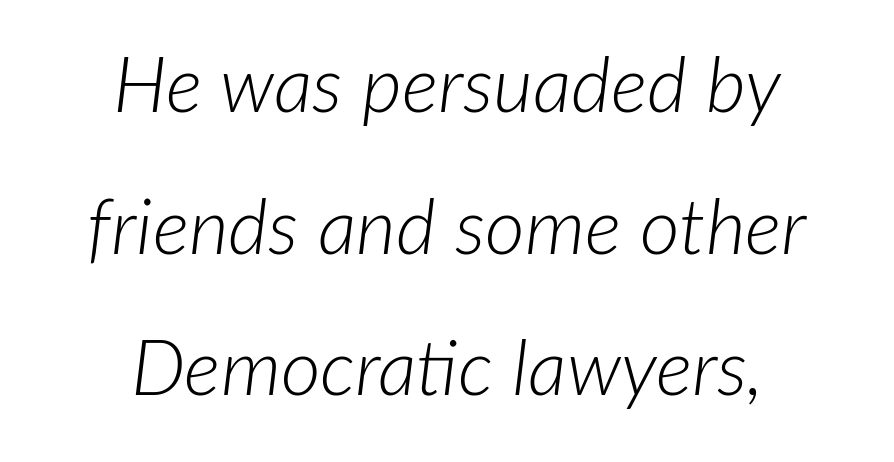
Q: Is the text bold? A: No.
Q: Is the text italic (slanted)? A: Yes, it leans right by about 7 degrees.
Q: Is the text underlined? A: No.
Q: How is the paragraph aligned? A: Centered.
Q: Is the spacing between letters normal or unusually wide? A: Normal.
Q: Width (condensed, normal, or wide)? A: Normal.
Q: Stroke contrast? A: Low.
Q: x-height? A: Medium.
Q: Monospaced? A: No.
